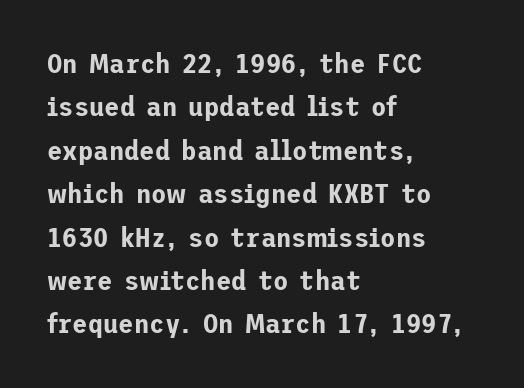
Q: Is the text italic (slanted)? A: No, it is upright.
Q: Is the typeface a serif or a sans-serif typeface? A: Sans-serif.
Q: Is the text underlined? A: No.
Q: How is the paragraph aligned? A: Left-aligned.
Q: Is the spacing between letters normal or unusually wide? A: Normal.
Q: Is the spacing between lines tight, normal or loose? A: Normal.
Q: Width (condensed, normal, or wide)? A: Normal.
Q: Stroke contrast? A: Low.
Q: x-height? A: Medium.
